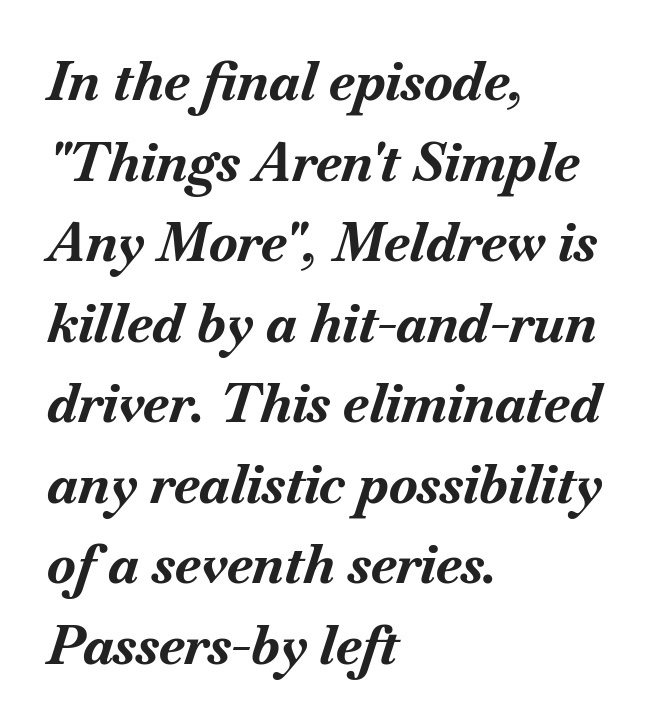
Interline gaps are of average width in this sample. This rendering features lettering with no underline. Look at the stroke-to-counter ratio: heavy, a bold. The specimen reads as italic at a glance. Tracking value appears to be zero — textbook default spacing. The lines are quadded left.
